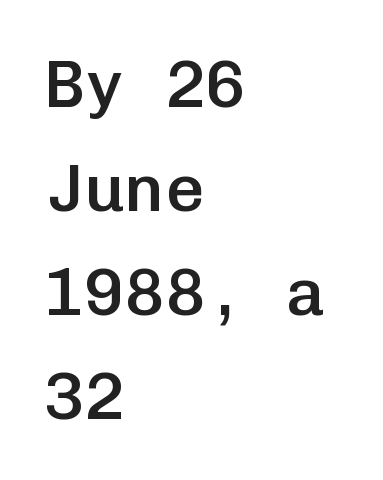
The image shows 67 px semibold sans-serif type, upright, monospaced; set left-aligned, normal line spacing (1.55x), normal letter spacing, not underlined; low stroke contrast and a medium x-height.
